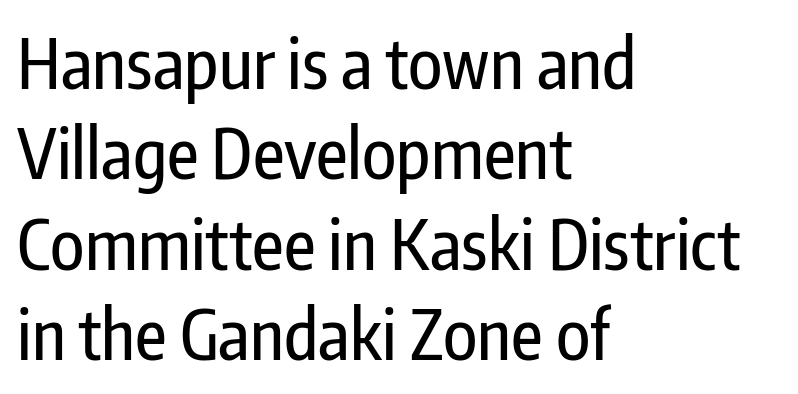
The image shows 69 px condensed sans-serif type, upright; set left-aligned, normal line spacing (1.31x), normal letter spacing, not underlined; low stroke contrast and a medium x-height.
